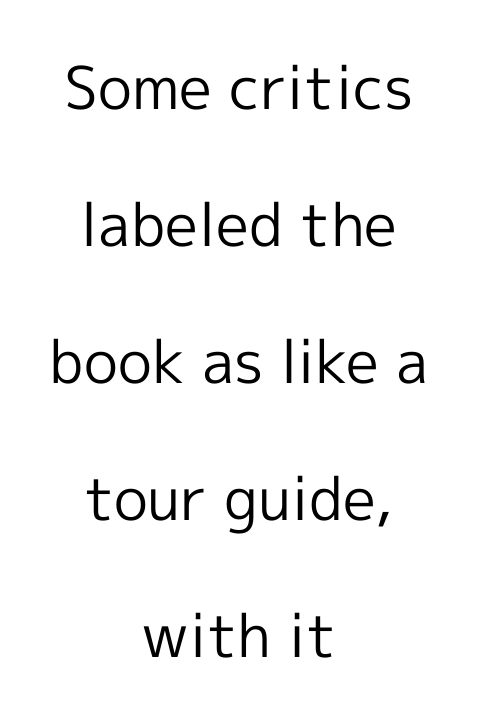
The image shows 59 px regular-weight sans-serif type, upright; set centered, loose line spacing (2.32x), normal letter spacing, not underlined; a medium x-height.
